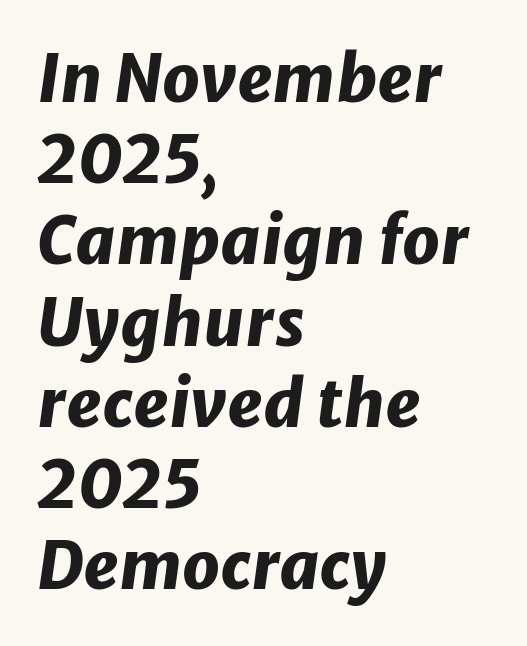
Each row of text sits above clean, open space. You could not count columns in this text — the font is proportionally spaced. Typographic density is high because the face is bold. The horizontal fit of the characters is conventional and even. This is oblique type, the kind used for emphasis or titles. In CSS terms this would be text-align: left.
